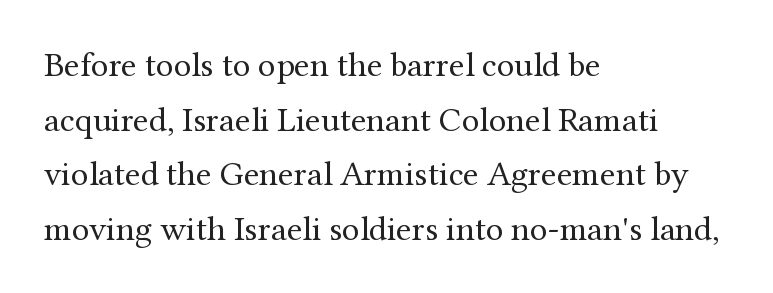
The image shows 35 px regular-weight serif type, upright; set left-aligned, normal line spacing (1.56x), normal letter spacing, not underlined; medium stroke contrast and a medium x-height.
